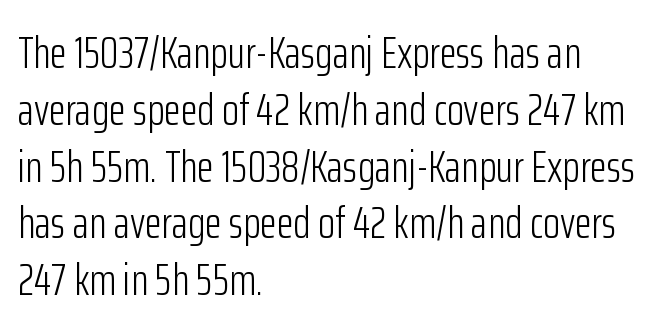
Q: Is the text bold? A: No.
Q: Is the text italic (slanted)? A: No, it is upright.
Q: Is the typeface a serif or a sans-serif typeface? A: Sans-serif.
Q: Is the text underlined? A: No.
Q: How is the paragraph aligned? A: Left-aligned.
Q: Is the spacing between letters normal or unusually wide? A: Normal.
Q: Is the spacing between lines tight, normal or loose? A: Normal.
Q: Width (condensed, normal, or wide)? A: Condensed.
Q: Stroke contrast? A: Low.
Q: x-height? A: Medium.
Q: Monospaced? A: No.
